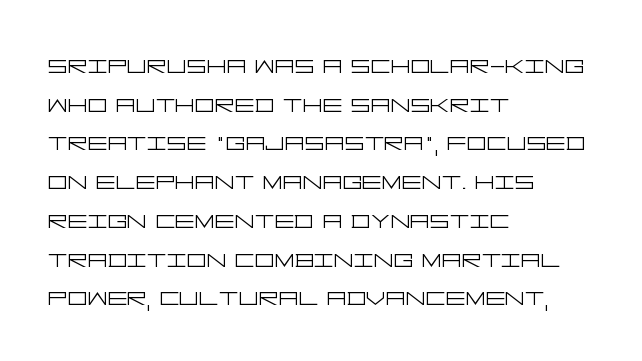
{"serif": "no", "italic": "no", "bold": "no", "weight": "light", "width": "wide", "stroke_contrast": "low", "x_height": "large", "underline": "no", "align": "left", "line_spacing": "normal", "line_spacing_ratio": 1.25, "letter_spacing": "normal", "letter_spacing_em": 0.0, "glyph_px": 31}
